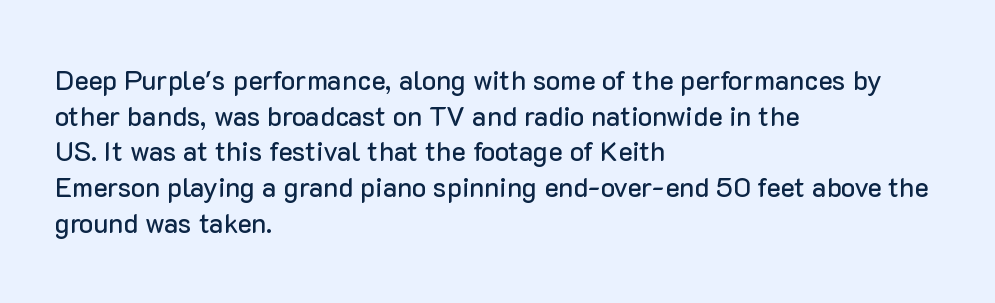
The image shows 27 px text type, upright; set left-aligned, normal line spacing (1.32x), normal letter spacing, not underlined.
